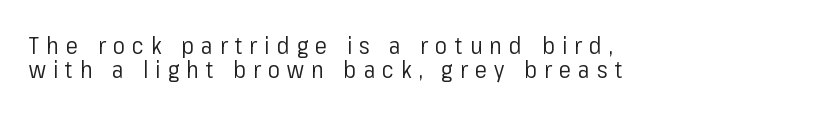
The image shows 23 px text type, upright; set left-aligned, tight line spacing (1.05x), unusually wide letter spacing (+0.31 em), not underlined.
